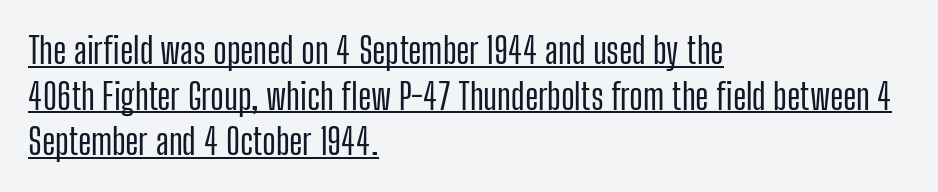
Does a line run under the words? Yes, clearly. Layout note: lines flush left. Is there any slant? The stems are plumb. You could call the tracking neutral — neither tight nor loose. Here the designer chose a conventional face with non-uniform glyph widths.
